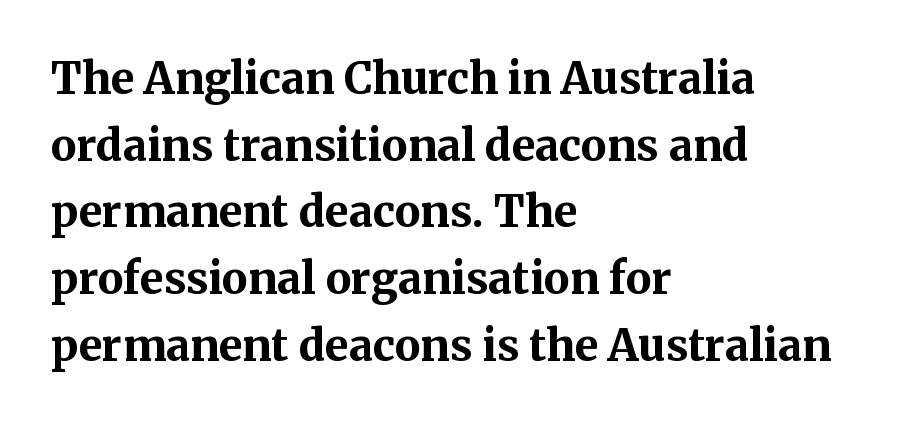
{"serif": "yes", "italic": "no", "bold": "yes", "weight": "bold", "width": "normal", "stroke_contrast": "medium", "x_height": "medium", "monospaced": "no", "underline": "no", "align": "left", "line_spacing": "normal", "line_spacing_ratio": 1.55, "letter_spacing": "normal", "letter_spacing_em": 0.0, "glyph_px": 43}
